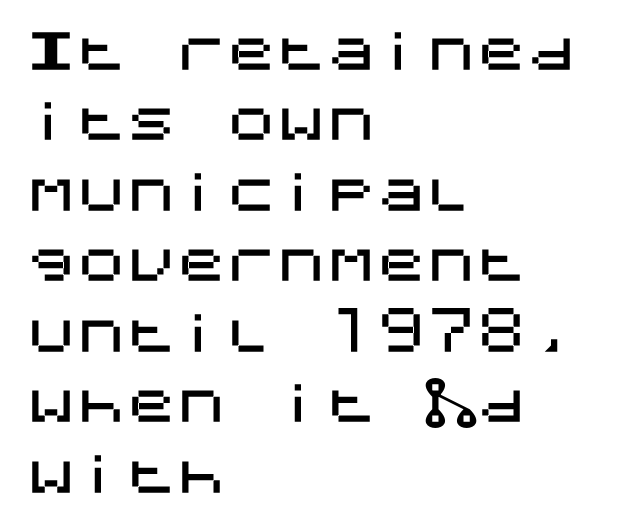
Q: Is the text italic (slanted)? A: No, it is upright.
Q: Is the typeface a serif or a sans-serif typeface? A: Sans-serif.
Q: Is the text underlined? A: No.
Q: How is the paragraph aligned? A: Left-aligned.
Q: Is the spacing between letters normal or unusually wide? A: Normal.
Q: Is the spacing between lines tight, normal or loose? A: Normal.
Q: Width (condensed, normal, or wide)? A: Normal.
Q: Stroke contrast? A: Medium.
Q: x-height? A: Large.
